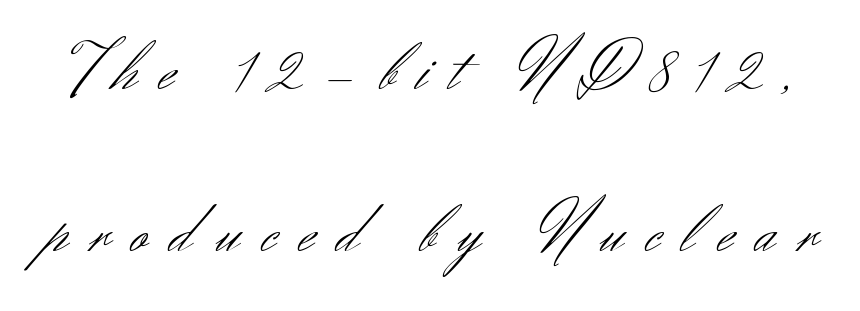
The passage shown stacks its lines with a broad gap. Inter-character spacing is expanded well beyond the font's built-in metrics. The zone under the glyphs is completely vacant. Looks like regular typesetting: each glyph gets only the width it needs.
